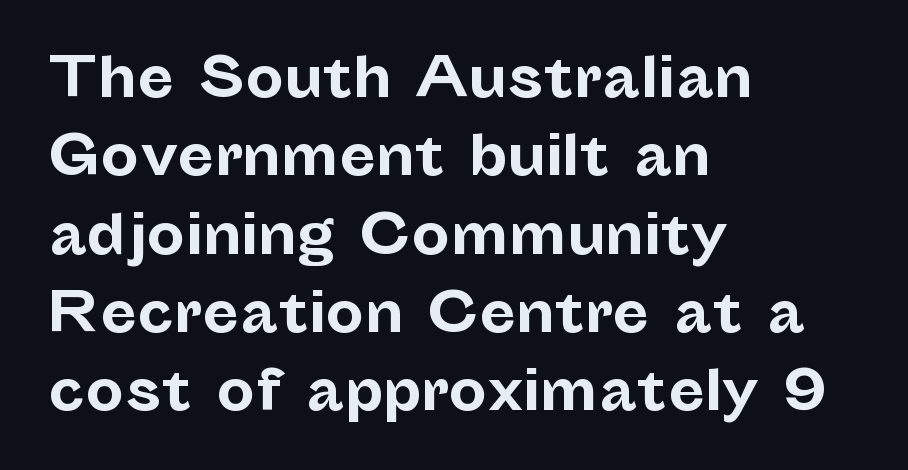
Q: Is the text bold? A: Yes.
Q: Is the text italic (slanted)? A: No, it is upright.
Q: Is the typeface a serif or a sans-serif typeface? A: Sans-serif.
Q: Is the text underlined? A: No.
Q: How is the paragraph aligned? A: Left-aligned.
Q: Is the spacing between letters normal or unusually wide? A: Normal.
Q: Is the spacing between lines tight, normal or loose? A: Normal.
Q: Width (condensed, normal, or wide)? A: Normal.
Q: Stroke contrast? A: Low.
Q: x-height? A: Medium.
Q: Monospaced? A: No.
